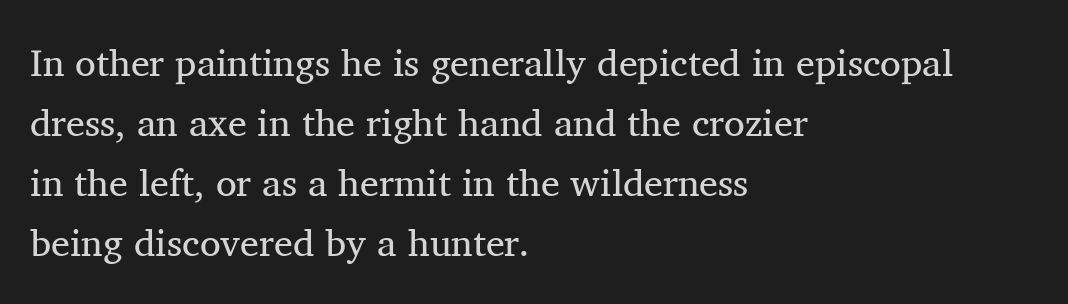
Only glyphs here, with clear space below each row. No italicization has been applied; the sample stays upright. A serif font was chosen for this passage. Each letter keeps its own natural width here, so spacing adapts to shape. A typesetter would call this leading conventional body-copy spacing.
